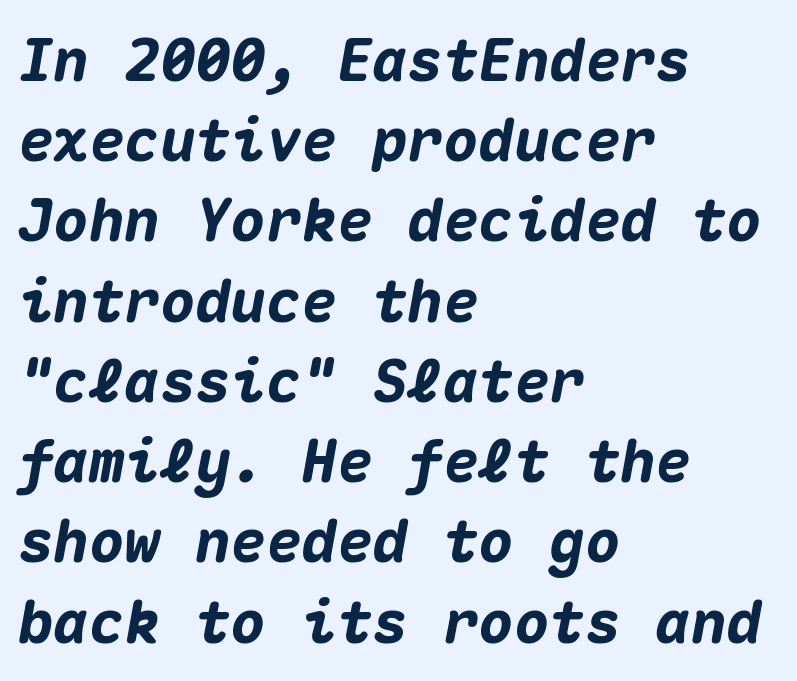
The image shows 59 px heavy type, italic (leaning right), monospaced; set left-aligned, normal line spacing (1.36x), normal letter spacing, not underlined; medium stroke contrast and a medium x-height.
